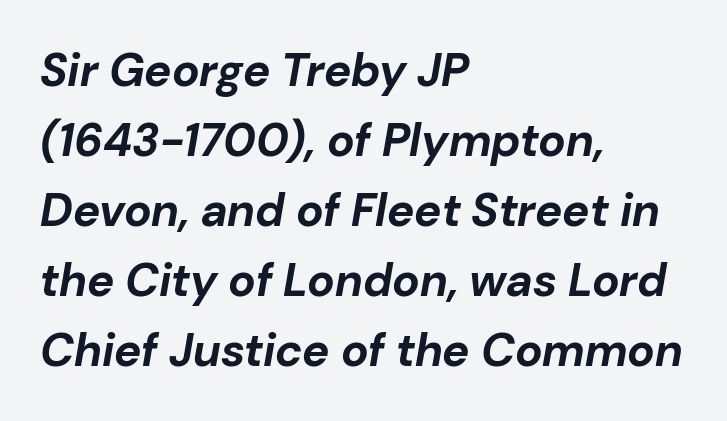
Q: Is the text bold? A: Yes.
Q: Is the text italic (slanted)? A: Yes, it leans right by about 10 degrees.
Q: Is the text underlined? A: No.
Q: How is the paragraph aligned? A: Left-aligned.
Q: Is the spacing between letters normal or unusually wide? A: Normal.
Q: Is the spacing between lines tight, normal or loose? A: Normal.
Q: Width (condensed, normal, or wide)? A: Normal.
Q: Stroke contrast? A: Low.
Q: x-height? A: Medium.
Q: Monospaced? A: No.
